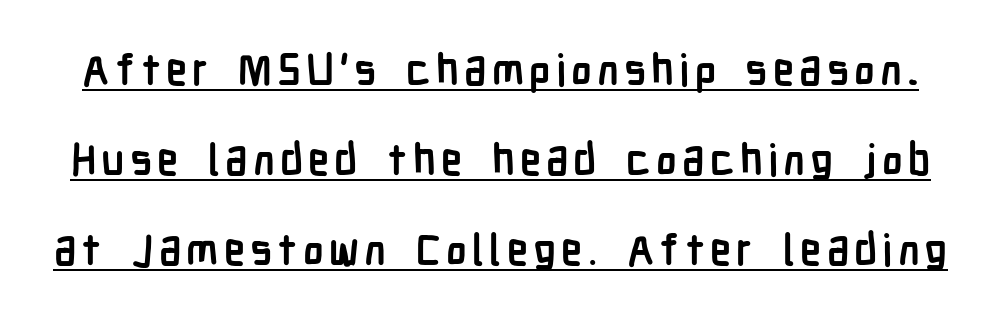
The image shows 43 px semibold, condensed sans-serif type, upright; set loose line spacing (2.09x), underlined; low stroke contrast and a medium x-height.
